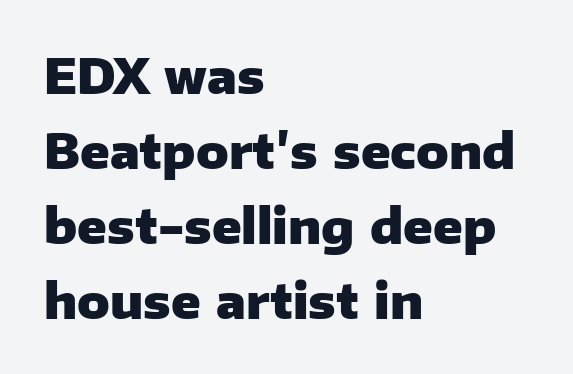
The image shows 48 px heavy sans-serif type, upright; set left-aligned, normal line spacing (1.56x), normal letter spacing, not underlined; low stroke contrast and a medium x-height.
